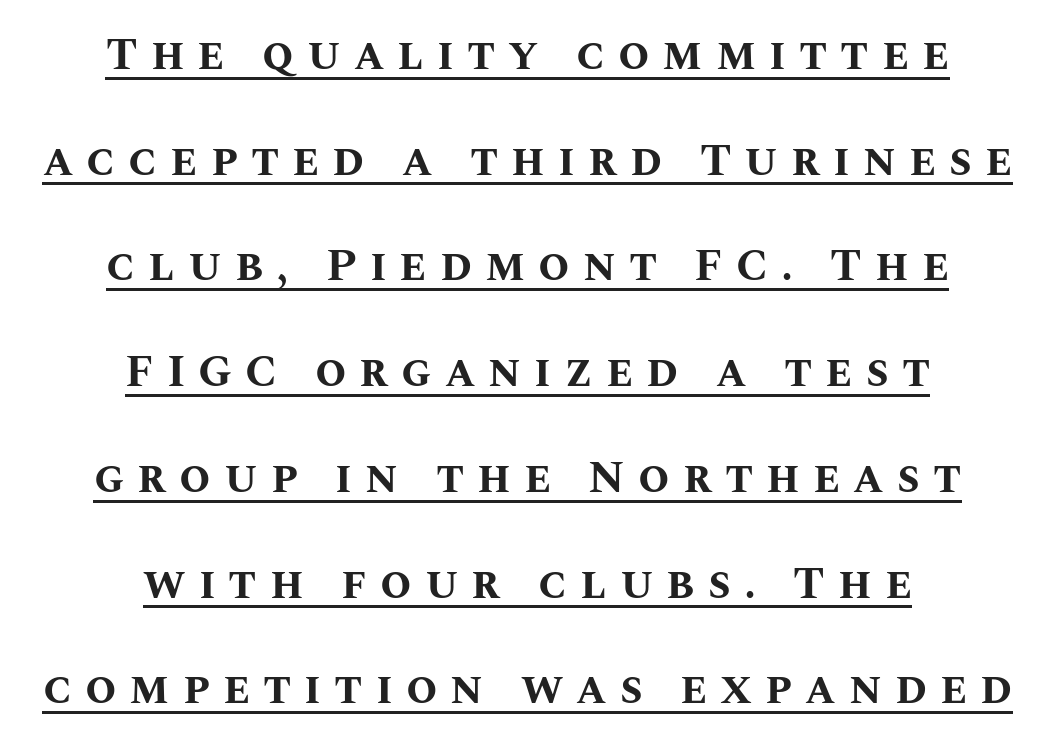
The image shows 45 px bold type, upright; set centered, loose line spacing (2.35x), unusually wide letter spacing (+0.29 em), underlined; medium stroke contrast and a large x-height.
